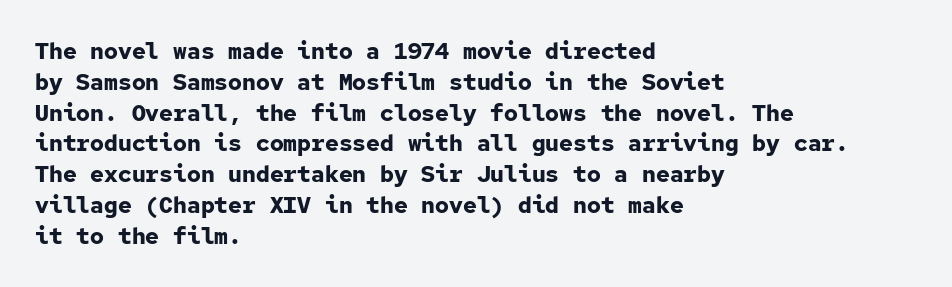
The image shows 23 px bold type, upright; set left-aligned, normal line spacing (1.34x), normal letter spacing, not underlined.
